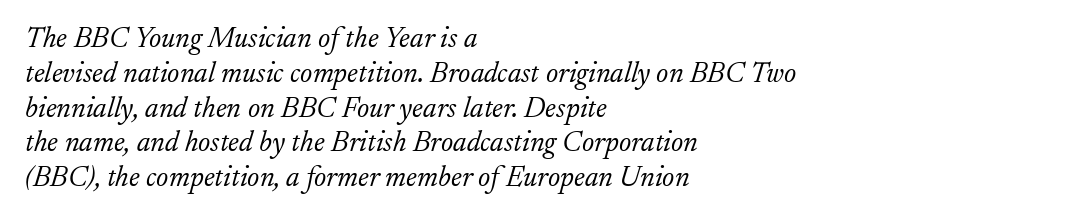
This sample uses plain, unmodified letter spacing. The face used here has a pronounced slope to its letters. The letters advance in unequal steps, a hallmark of proportional type. The rendering shows small feet on the letterforms — a serif design.
